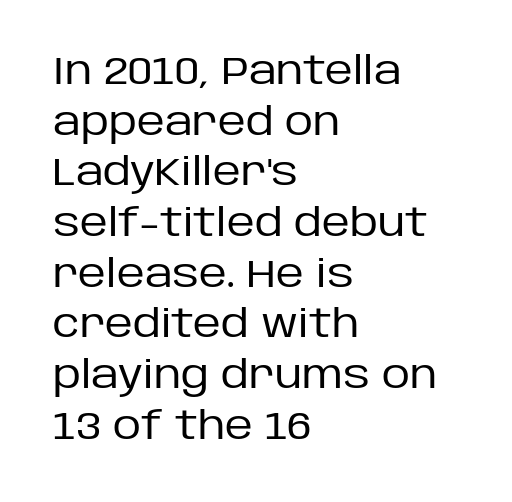
The paragraph has a hard left edge and a soft right edge. Unbolded letterforms with no extra heft. The letters sit at their default tracking, neither squeezed nor spread. The passage shown is typed in a proportional face where columns would drift. This rendering features lettering with no underline. When letters stand straight like this, we call the style roman or upright.
